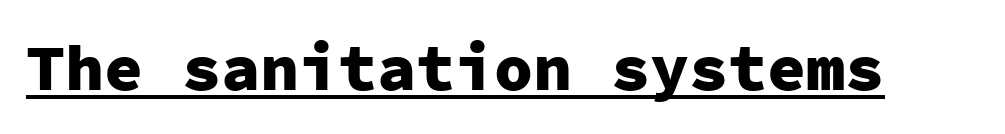
The image shows 65 px heavy sans-serif type, upright, monospaced; set normal letter spacing, underlined; low stroke contrast and a medium x-height.
